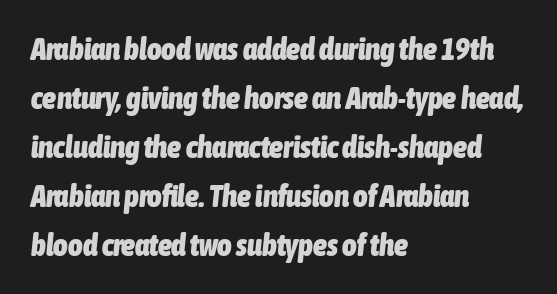
{"italic": "yes", "lean": "right", "slant_degrees": 6, "bold": "yes", "weight": "heavy", "width": "condensed", "stroke_contrast": "low", "x_height": "medium", "monospaced": "no", "underline": "no", "align": "left", "line_spacing": "normal", "line_spacing_ratio": 1.58, "letter_spacing": "normal", "letter_spacing_em": 0.0, "glyph_px": 31}
